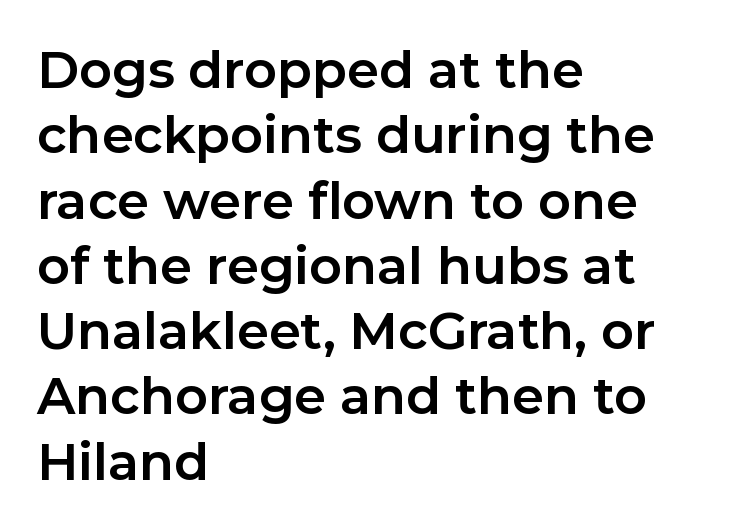
{"serif": "no", "italic": "no", "bold": "yes", "weight": "bold", "width": "normal", "stroke_contrast": "low", "x_height": "medium", "monospaced": "no", "underline": "no", "align": "left", "line_spacing": "normal", "line_spacing_ratio": 1.28, "letter_spacing": "normal", "letter_spacing_em": 0.0, "glyph_px": 51}
